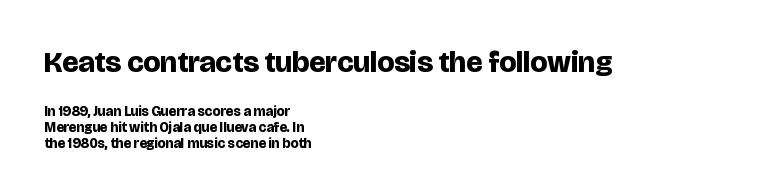
Q: Is the text bold? A: Yes.
Q: Is the text italic (slanted)? A: No, it is upright.
Q: Is the typeface a serif or a sans-serif typeface? A: Sans-serif.
Q: Is the text underlined? A: No.
Q: How is the paragraph aligned? A: Left-aligned.
Q: Is the spacing between letters normal or unusually wide? A: Normal.
Q: Is the spacing between lines tight, normal or loose? A: Tight.
Q: Which block of text is set in a larger size, the first (top) or the second (bottom)? A: The first (top) one.
Q: Width (condensed, normal, or wide)? A: Normal.
Q: Stroke contrast? A: Low.
Q: x-height? A: Large.
Q: Monospaced? A: No.
